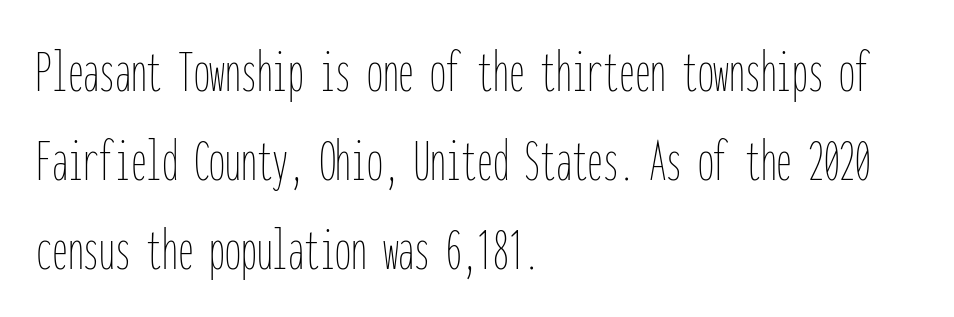
These lines are rendered in a fixed-pitch font. Compared with a centered layout, this one pins lines to the left instead. Words appear dense and cohesive because spacing is normal. The type sits square on the baseline with zero lean.
